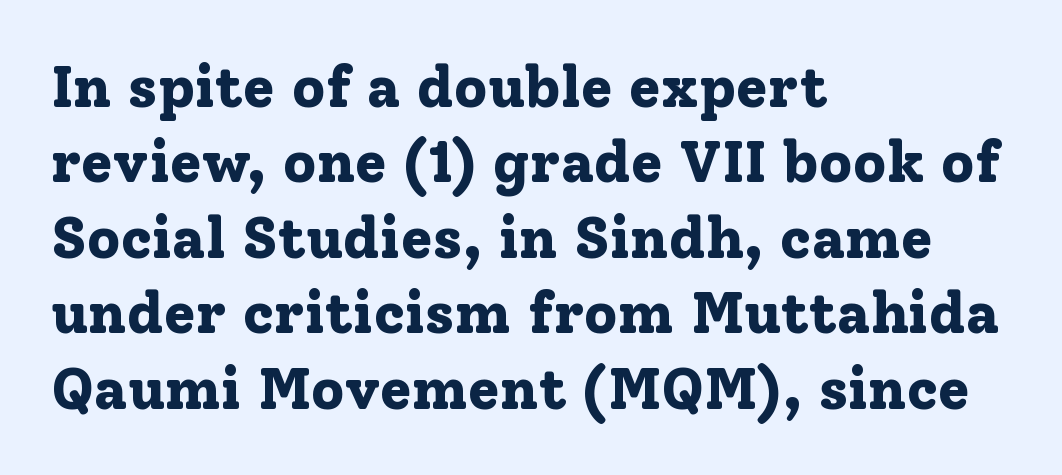
Varying glyph widths throughout — classic text-font behaviour. I'd call this a serif setting — the letters wear small feet. Summary of weight: heavy, a full bold. The space beneath each line is pristine and unruled.
